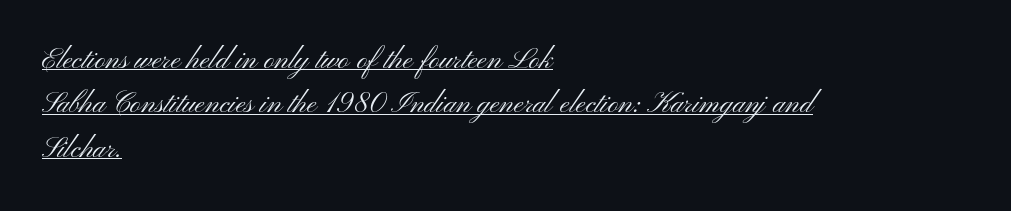
The image shows 29 px light, wide sans-serif type; set left-aligned, normal line spacing (1.53x), normal letter spacing, underlined; medium stroke contrast and a small x-height.
